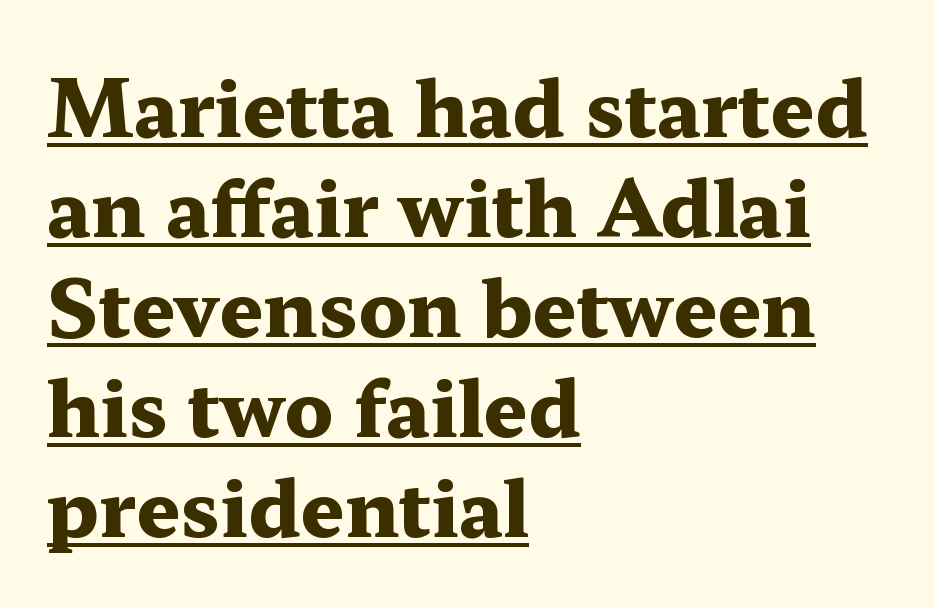
Q: Is the text bold? A: Yes.
Q: Is the text italic (slanted)? A: No, it is upright.
Q: Is the typeface a serif or a sans-serif typeface? A: Serif.
Q: Is the text underlined? A: Yes.
Q: How is the paragraph aligned? A: Left-aligned.
Q: Is the spacing between letters normal or unusually wide? A: Normal.
Q: Is the spacing between lines tight, normal or loose? A: Normal.
Q: Width (condensed, normal, or wide)? A: Wide.
Q: Stroke contrast? A: Medium.
Q: x-height? A: Medium.
Q: Monospaced? A: No.
